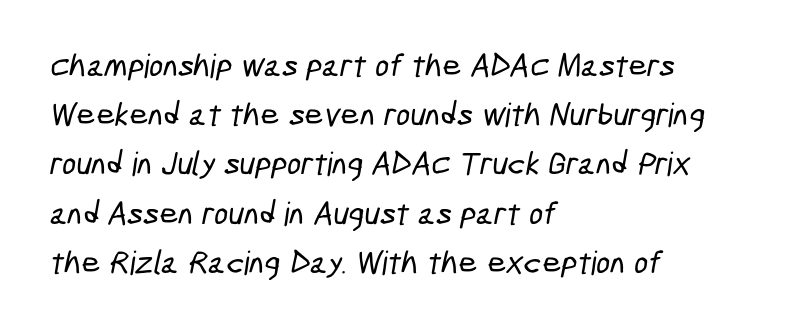
Q: Is the typeface a serif or a sans-serif typeface? A: Sans-serif.
Q: Is the text underlined? A: No.
Q: How is the paragraph aligned? A: Left-aligned.
Q: Is the spacing between letters normal or unusually wide? A: Normal.
Q: Is the spacing between lines tight, normal or loose? A: Normal.
Q: Width (condensed, normal, or wide)? A: Condensed.
Q: Stroke contrast? A: Low.
Q: x-height? A: Medium.
Q: Monospaced? A: No.
